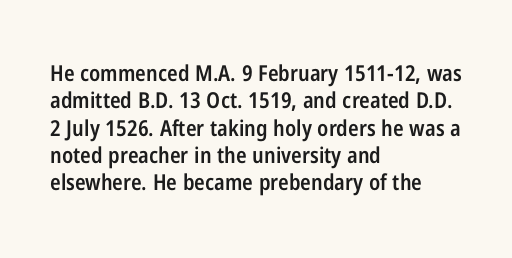
{"italic": "no", "bold": "semi", "underline": "no", "align": "left", "line_spacing_ratio": 1.24, "letter_spacing": "normal", "letter_spacing_em": 0.0, "glyph_px": 22}
